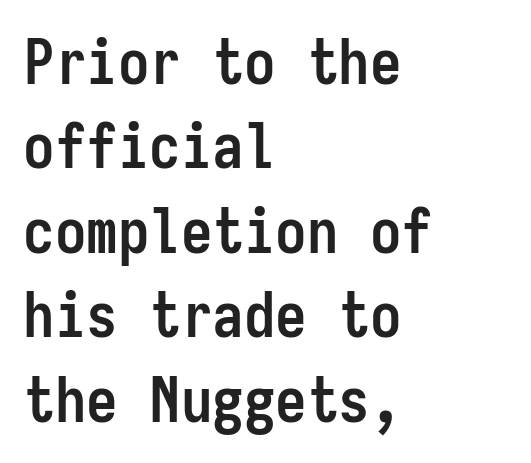
The image shows 63 px semibold, condensed sans-serif type, upright, monospaced; set left-aligned, normal line spacing (1.34x), normal letter spacing, not underlined; low stroke contrast and a medium x-height.
